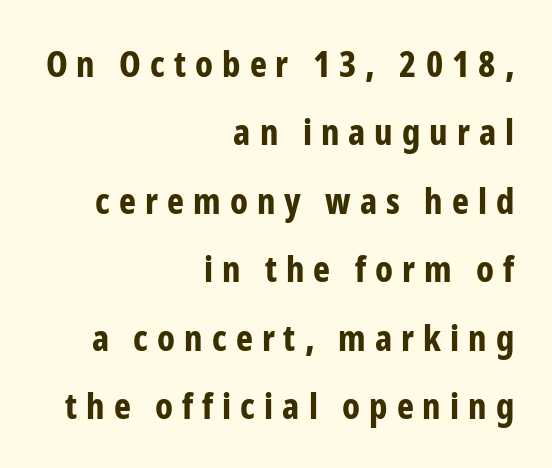
Baseline-to-baseline distance is far greater than the letter height. In terms of letterform style, serifs are entirely absent. Does the copy run flush right? Yes — the right margin is perfectly even. Underline: absent. Stroke thickness is high; the sample reads as a true bold.
